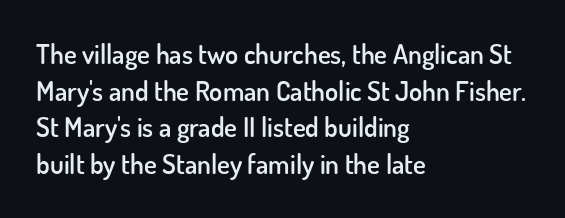
The image shows 27 px text type, upright; set left-aligned, normal line spacing (1.36x), normal letter spacing, not underlined.
